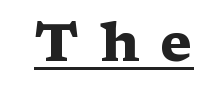
The image shows 54 px heavy, wide serif type, upright; set unusually wide letter spacing (+0.39 em), underlined; medium stroke contrast and a medium x-height.
